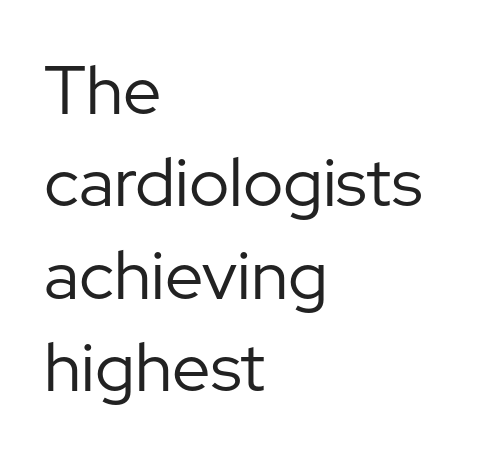
Q: Is the text bold? A: No.
Q: Is the text italic (slanted)? A: No, it is upright.
Q: Is the typeface a serif or a sans-serif typeface? A: Sans-serif.
Q: Is the text underlined? A: No.
Q: How is the paragraph aligned? A: Left-aligned.
Q: Is the spacing between letters normal or unusually wide? A: Normal.
Q: Is the spacing between lines tight, normal or loose? A: Normal.
Q: Width (condensed, normal, or wide)? A: Normal.
Q: Stroke contrast? A: Low.
Q: x-height? A: Medium.
Q: Monospaced? A: No.
